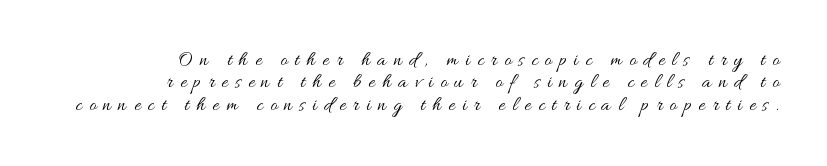
Words float on clear page, feet unadorned. Caption: expanded tracking, letters set apart. A typesetter would call this leading minimal, almost set solid. The typeface has the unassuming heft of standard copy or less.
